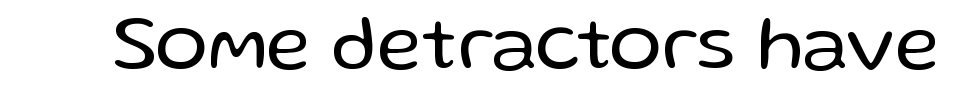
The image shows 78 px regular-weight sans-serif type, upright; set normal letter spacing, not underlined; low stroke contrast and a medium x-height.
